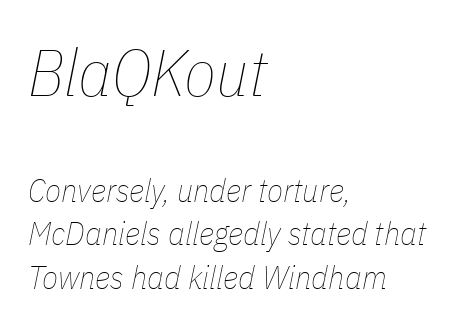
The characters are drawn with everyday or finer stroke widths. Whoever set this made the first block the dominant, larger element. The setting favours the left margin, as ordinary paragraphs usually do. The passage shown leans; its letterforms are oblique. The rendering uses natural spacing where letterforms have individual widths. Each word holds together tightly as a unit, with standard inter-letter gaps.
